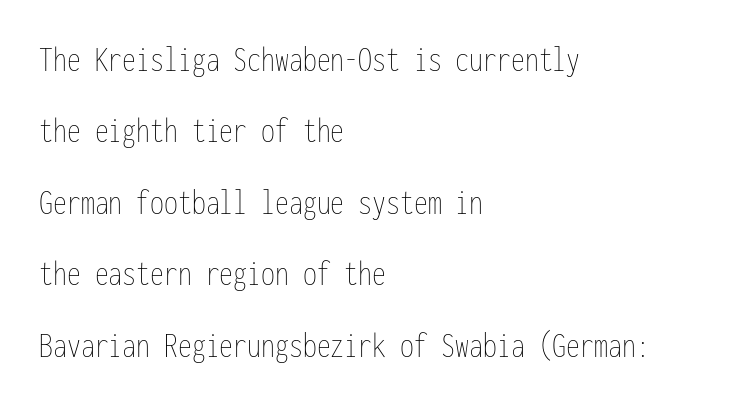
{"italic": "no", "bold": "no", "weight": "thin", "width": "condensed", "stroke_contrast": "low", "x_height": "medium", "monospaced": "yes", "underline": "no", "align": "left", "line_spacing": "loose", "line_spacing_ratio": 1.93, "letter_spacing": "normal", "letter_spacing_em": 0.0, "glyph_px": 37}
